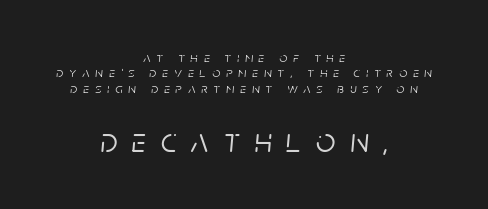
Q: Is the text italic (slanted)? A: Yes, it leans right by about 5 degrees.
Q: Is the text underlined? A: No.
Q: How is the paragraph aligned? A: Centered.
Q: Is the spacing between letters normal or unusually wide? A: Unusually wide.
Q: Is the spacing between lines tight, normal or loose? A: Tight.
Q: Which block of text is set in a larger size, the first (top) or the second (bottom)? A: The second (bottom) one.
Q: Width (condensed, normal, or wide)? A: Normal.
Q: Stroke contrast? A: Low.
Q: x-height? A: Large.
Q: Monospaced? A: No.
